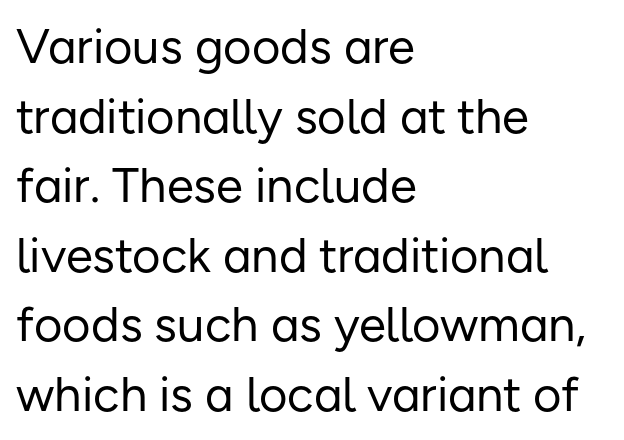
{"serif": "no", "italic": "no", "bold": "no", "weight": "regular", "width": "normal", "stroke_contrast": "low", "x_height": "medium", "monospaced": "no", "underline": "no", "align": "left", "line_spacing": "normal", "line_spacing_ratio": 1.42, "letter_spacing": "normal", "letter_spacing_em": 0.0, "glyph_px": 49}
